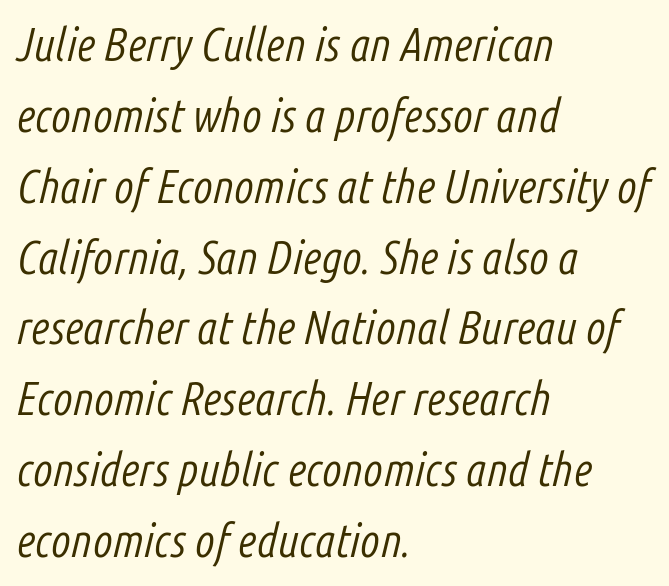
{"italic": "yes", "lean": "right", "slant_degrees": 14, "bold": "no", "weight": "light", "width": "condensed", "stroke_contrast": "low", "x_height": "medium", "monospaced": "no", "underline": "no", "align": "left", "line_spacing": "normal", "line_spacing_ratio": 1.54, "letter_spacing": "normal", "letter_spacing_em": 0.0, "glyph_px": 46}
